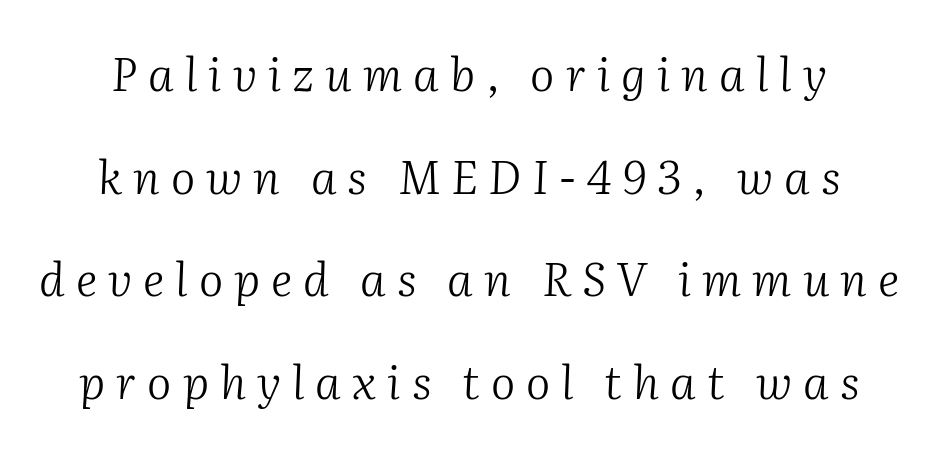
The vertical gap from one line to the next is large. Beneath every word, the page is bare. You could not count columns in this text — the font is proportionally spaced. The rendering inserts visible extra space after every character.
